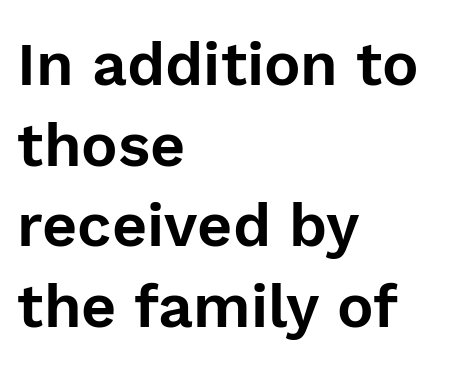
{"serif": "no", "italic": "no", "width": "normal", "x_height": "medium", "monospaced": "no", "underline": "no", "align": "left", "line_spacing": "normal", "line_spacing_ratio": 1.32, "letter_spacing": "normal", "letter_spacing_em": 0.0, "glyph_px": 61}
